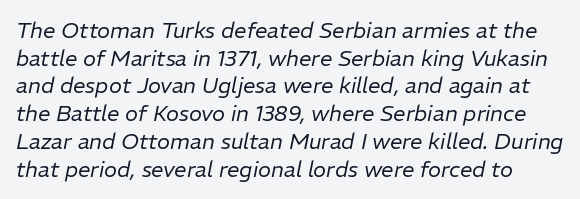
{"italic": "yes", "lean": "right", "slant_degrees": 11, "bold": "no", "underline": "no", "line_spacing": "normal", "line_spacing_ratio": 1.26, "letter_spacing": "normal", "letter_spacing_em": 0.0, "glyph_px": 22}
